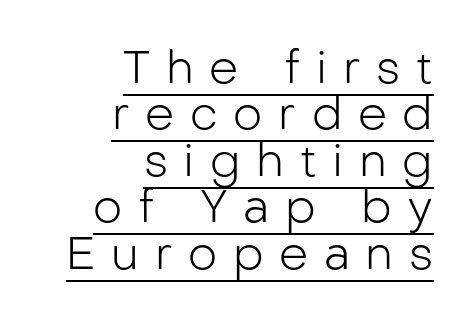
The image shows 46 px light sans-serif type, upright; set right-aligned, tight line spacing (1.01x), unusually wide letter spacing (+0.34 em), underlined; low stroke contrast and a medium x-height.
